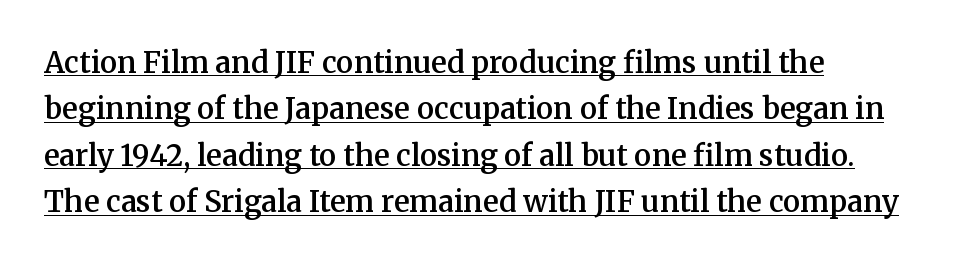
{"serif": "yes", "italic": "no", "bold": "semi", "weight": "semibold", "width": "normal", "stroke_contrast": "medium", "x_height": "medium", "monospaced": "no", "underline": "yes", "align": "left", "line_spacing": "normal", "line_spacing_ratio": 1.6, "letter_spacing": "normal", "letter_spacing_em": 0.0, "glyph_px": 29}
